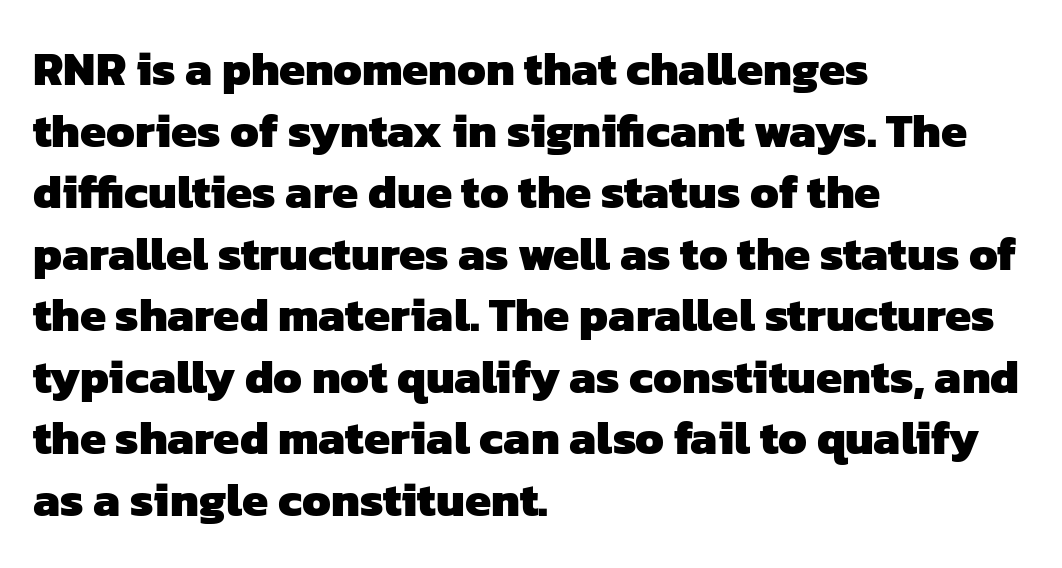
Q: Is the text bold? A: Yes.
Q: Is the typeface a serif or a sans-serif typeface? A: Sans-serif.
Q: Is the text underlined? A: No.
Q: How is the paragraph aligned? A: Left-aligned.
Q: Is the spacing between letters normal or unusually wide? A: Normal.
Q: Is the spacing between lines tight, normal or loose? A: Normal.
Q: Width (condensed, normal, or wide)? A: Normal.
Q: Stroke contrast? A: Low.
Q: x-height? A: Medium.
Q: Monospaced? A: No.
